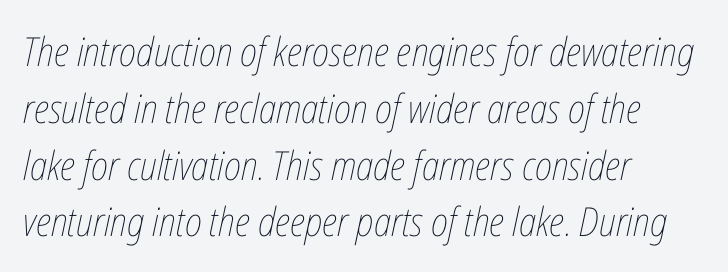
{"italic": "yes", "lean": "right", "slant_degrees": 12, "bold": "no", "weight": "thin", "width": "condensed", "stroke_contrast": "low", "x_height": "medium", "monospaced": "no", "underline": "no", "align": "left", "line_spacing": "normal", "line_spacing_ratio": 1.42, "letter_spacing": "normal", "letter_spacing_em": 0.0, "glyph_px": 40}
